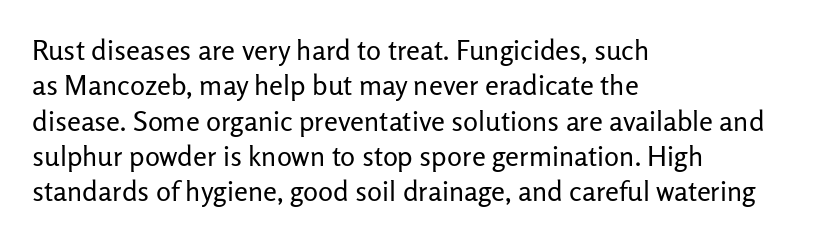
Each letter's strokes conclude bluntly, with no projecting serifs. Line starts are locked; line ends wander. This reads as an unemphasized weight, regular at the heaviest. Does extra space separate the letters? No, they use regular spacing.
